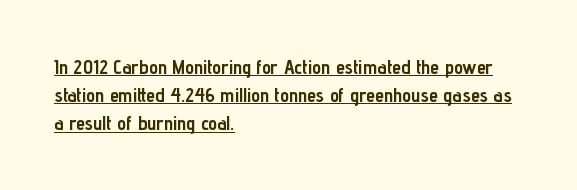
{"italic": "no", "bold": "yes", "underline": "yes", "align": "left", "line_spacing": "normal", "line_spacing_ratio": 1.41, "letter_spacing": "normal", "letter_spacing_em": 0.0, "glyph_px": 20}
